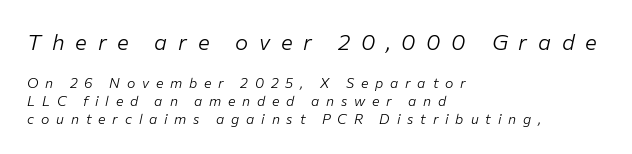
{"italic": "yes", "lean": "right", "slant_degrees": 12, "bold": "no", "underline": "no", "align": "left", "line_spacing": "normal", "line_spacing_ratio": 1.28, "letter_spacing": "wide", "letter_spacing_em": 0.49, "larger_block": "first", "size_ratio": 1.57, "glyph_px": 22}
